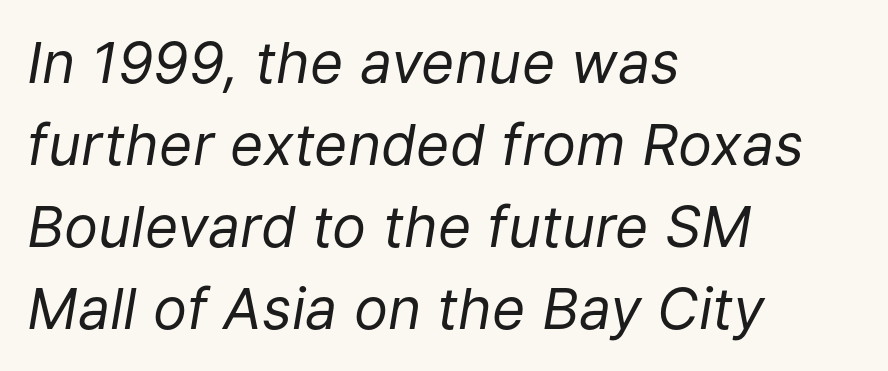
Q: Is the text bold? A: No.
Q: Is the text italic (slanted)? A: Yes, it leans right by about 9 degrees.
Q: Is the text underlined? A: No.
Q: How is the paragraph aligned? A: Left-aligned.
Q: Is the spacing between letters normal or unusually wide? A: Normal.
Q: Is the spacing between lines tight, normal or loose? A: Normal.
Q: Width (condensed, normal, or wide)? A: Normal.
Q: Stroke contrast? A: Low.
Q: x-height? A: Medium.
Q: Monospaced? A: No.
